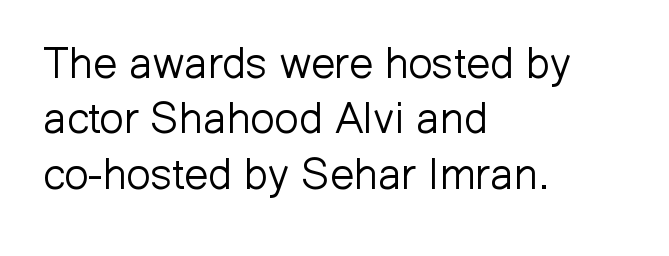
Here the designer chose a conventional face with non-uniform glyph widths. Students, observe: this is what conventionally led text looks like. Type style note: lacks serifs. Glyph-to-glyph distance matches everyday printed text. Teacher's note: observe the even left margin — that is flush-left alignment. Unbolded letterforms with no extra heft.
